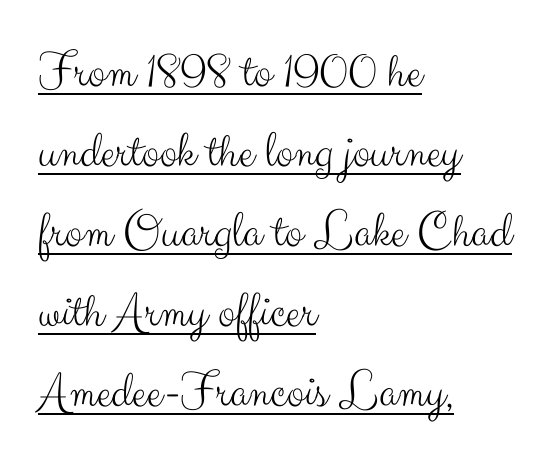
The image shows 52 px light sans-serif type; set left-aligned, normal line spacing (1.54x), normal letter spacing, underlined; medium stroke contrast and a small x-height.
